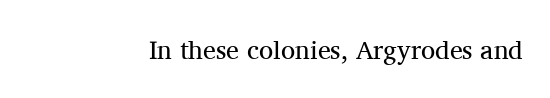
{"italic": "no", "bold": "no", "underline": "no", "letter_spacing": "normal", "letter_spacing_em": 0.0, "glyph_px": 26}
